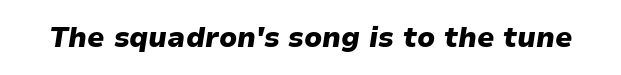
Q: Is the text bold? A: Yes.
Q: Is the text italic (slanted)? A: Yes, it leans right by about 9 degrees.
Q: Is the text underlined? A: No.
Q: Is the spacing between letters normal or unusually wide? A: Normal.
Q: Width (condensed, normal, or wide)? A: Normal.
Q: Stroke contrast? A: Low.
Q: x-height? A: Medium.
Q: Monospaced? A: No.
